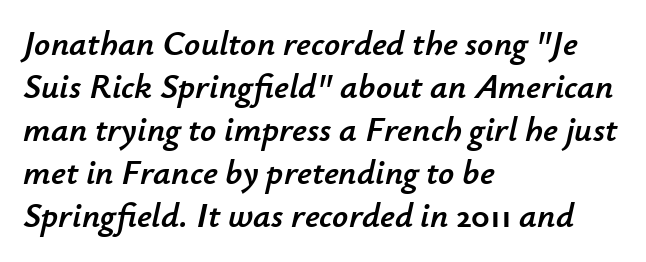
The image shows 35 px text type, italic (leaning right); set left-aligned, line spacing 1.23x, normal letter spacing, not underlined; low stroke contrast and a small x-height.
